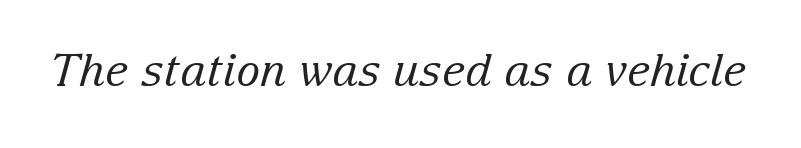
{"serif": "yes", "italic": "yes", "lean": "right", "slant_degrees": 15, "bold": "no", "weight": "regular", "width": "normal", "stroke_contrast": "low", "x_height": "medium", "monospaced": "no", "underline": "no", "letter_spacing": "normal", "letter_spacing_em": 0.0, "glyph_px": 45}
